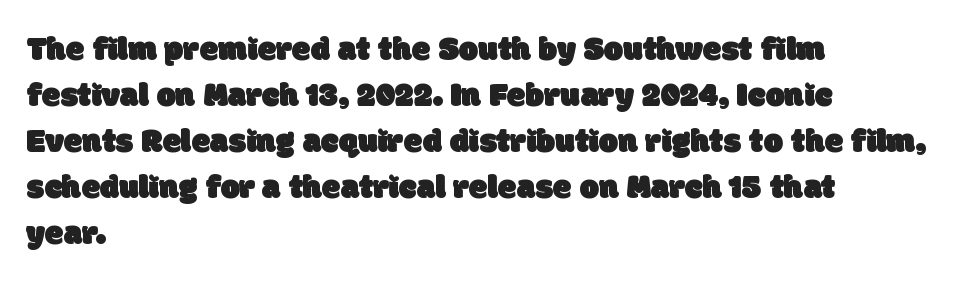
The paragraph shown leans on its left margin. The gaps between neighbouring characters are ordinary and unremarkable. Think of a printed novel: that variable character pitch is what you see here. Plain, unruled lines of type. Look at the bottom of the vertical strokes: they stop flat, with no serifs.
